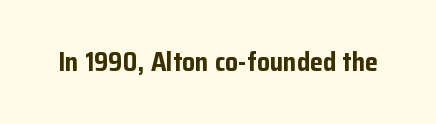
{"italic": "no", "bold": "yes", "underline": "no", "letter_spacing": "normal", "letter_spacing_em": 0.0, "glyph_px": 26}
